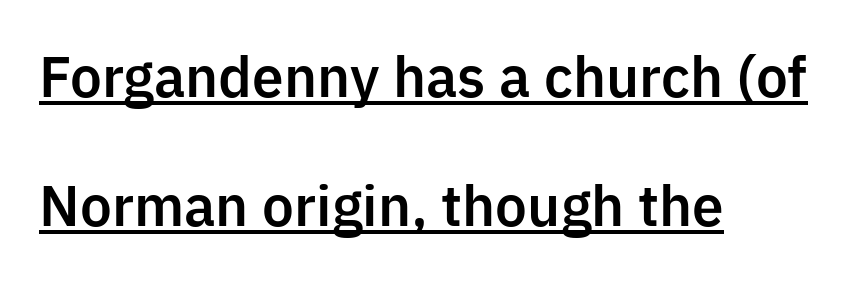
The image shows 54 px sans-serif type, upright; set left-aligned, loose line spacing (2.39x), normal letter spacing, underlined; low stroke contrast and a medium x-height.
